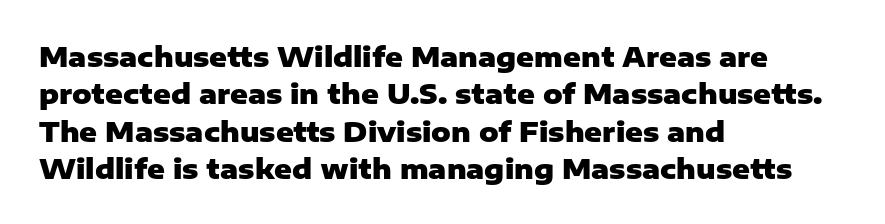
Q: Is the text bold? A: Yes.
Q: Is the text italic (slanted)? A: No, it is upright.
Q: Is the text underlined? A: No.
Q: How is the paragraph aligned? A: Left-aligned.
Q: Is the spacing between letters normal or unusually wide? A: Normal.
Q: Is the spacing between lines tight, normal or loose? A: Normal.
